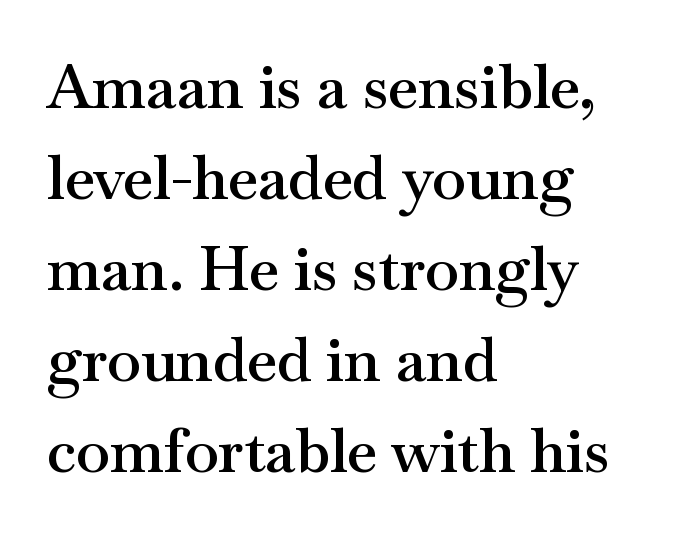
Q: Is the text bold? A: Semi-bold.
Q: Is the text italic (slanted)? A: No, it is upright.
Q: Is the typeface a serif or a sans-serif typeface? A: Serif.
Q: Is the text underlined? A: No.
Q: How is the paragraph aligned? A: Left-aligned.
Q: Is the spacing between letters normal or unusually wide? A: Normal.
Q: Is the spacing between lines tight, normal or loose? A: Normal.
Q: Width (condensed, normal, or wide)? A: Wide.
Q: Stroke contrast? A: Medium.
Q: x-height? A: Small.
Q: Monospaced? A: No.
